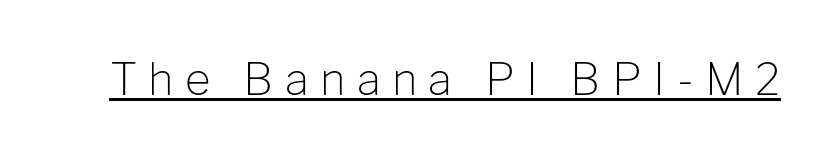
{"serif": "no", "italic": "no", "bold": "no", "weight": "light", "width": "normal", "stroke_contrast": "low", "x_height": "medium", "monospaced": "no", "underline": "yes", "letter_spacing": "wide", "letter_spacing_em": 0.26, "glyph_px": 44}
